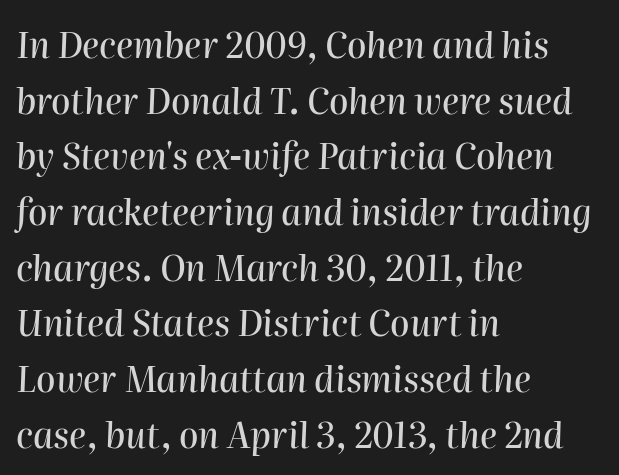
The image shows 35 px text type, italic (leaning right); set left-aligned, normal line spacing (1.59x), normal letter spacing, not underlined; high stroke contrast and a medium x-height.
